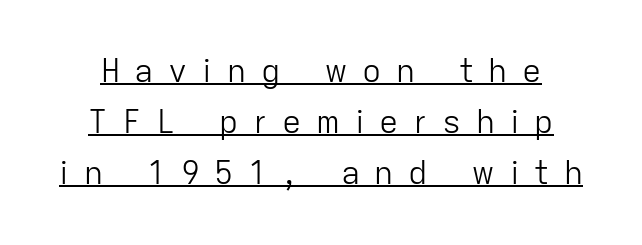
{"serif": "no", "italic": "no", "bold": "no", "weight": "light", "width": "normal", "stroke_contrast": "low", "x_height": "medium", "monospaced": "no", "underline": "yes", "line_spacing": "normal", "line_spacing_ratio": 1.59, "letter_spacing": "wide", "letter_spacing_em": 0.46, "glyph_px": 32}
